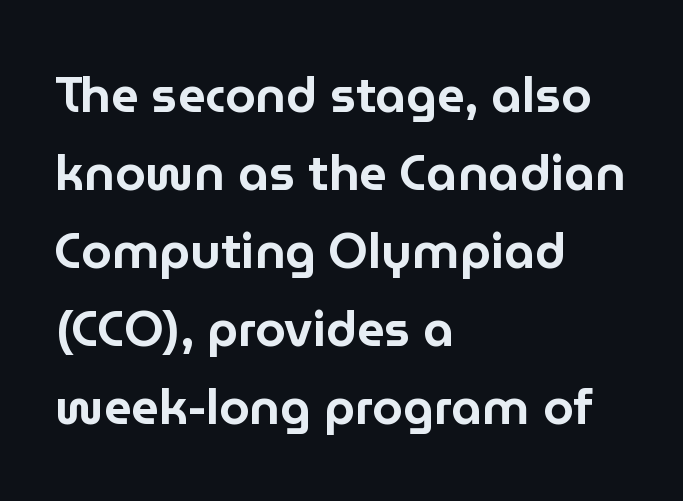
This is sans-serif lettering, the kind often seen on screens and signage. Nobody drew a line under any word here. Rendered with straight, roman letterforms. Each word holds together tightly as a unit, with standard inter-letter gaps. You could not count columns in this text — the font is proportionally spaced.
